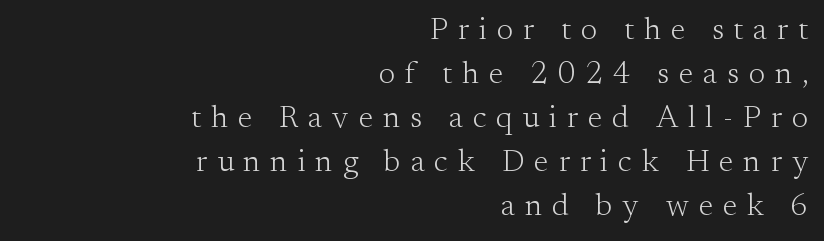
The gaps between neighbouring characters are conspicuously large. The face used here is proportionally spaced, like ordinary book or web type. The glyphs are unaccompanied by any horizontal stroke below them. The passage is arranged like a letterhead date or caption credit — flush right. The passage shown is typeset with a serif family.
